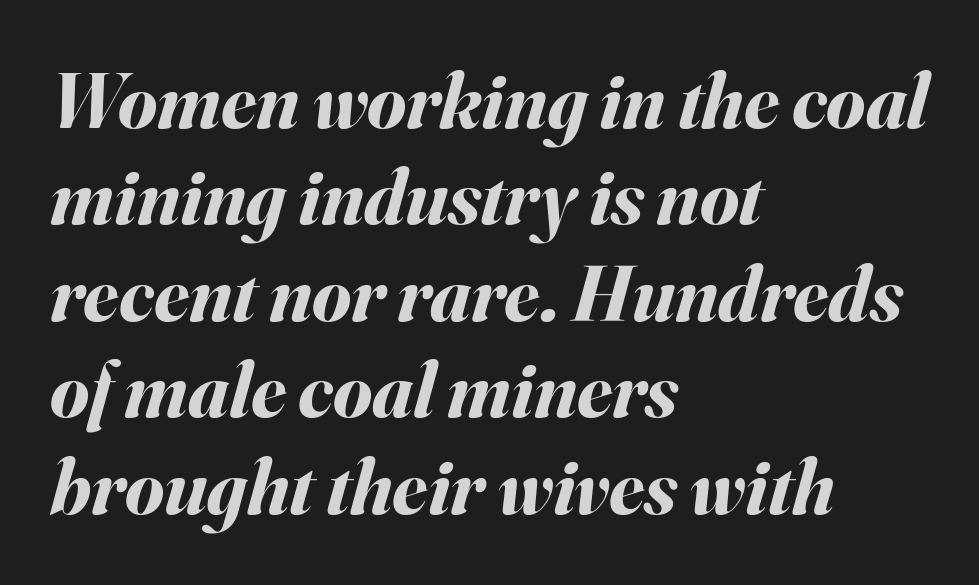
{"italic": "yes", "lean": "right", "slant_degrees": 16, "bold": "yes", "weight": "bold", "width": "normal", "stroke_contrast": "medium", "x_height": "small", "monospaced": "no", "underline": "no", "align": "left", "line_spacing_ratio": 1.22, "letter_spacing": "normal", "letter_spacing_em": 0.0, "glyph_px": 79}
